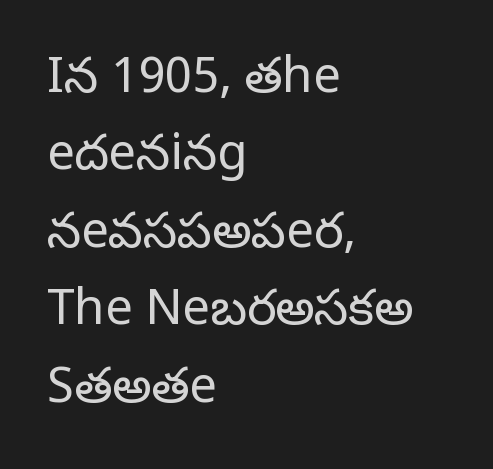
The image shows 49 px regular-weight serif type, upright; set left-aligned, normal line spacing (1.58x), normal letter spacing, not underlined; low stroke contrast and a large x-height.
